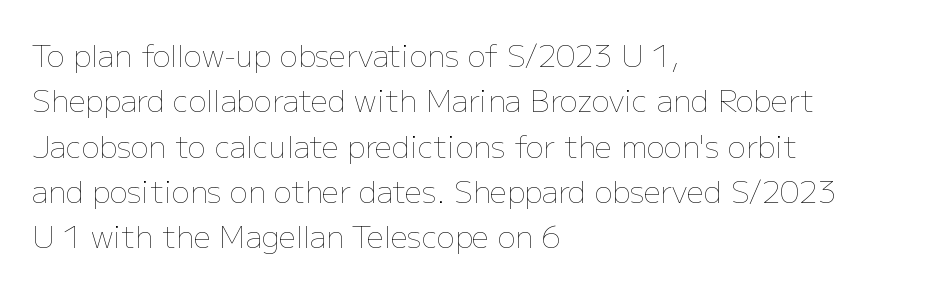
The image shows 30 px thin type, upright; set left-aligned, normal line spacing (1.51x), normal letter spacing, not underlined; low stroke contrast and a medium x-height.
